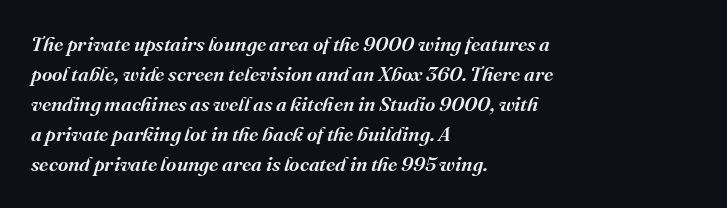
The rag falls on the right side of this text block. Quick note: italic. Letters rest on an invisible, unmarked baseline. One glance says typical: line gaps are just what's usual. Tracking value appears to be zero — textbook default spacing.
